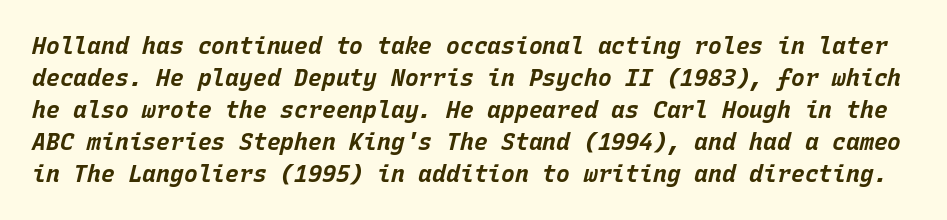
Honestly, the letter spacing is just normal — you wouldn't notice it. Look at the stroke-to-counter ratio: heavy, a bold. The rendering uses a moderate line-height, typical for paragraphs. The face used here has a pronounced slope to its letters. The string is rendered with underlining switched off.
